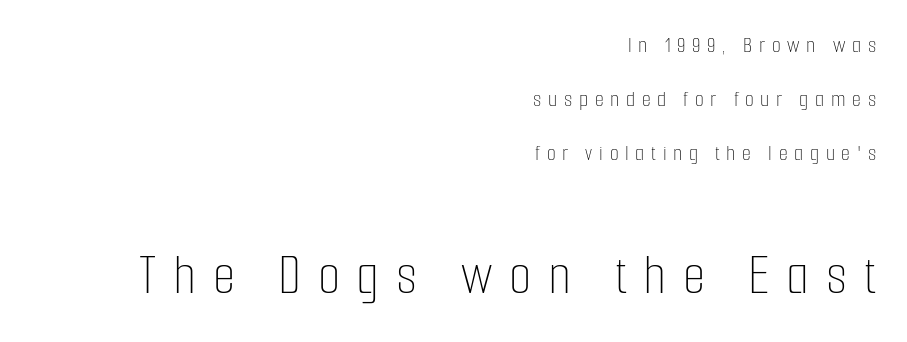
{"italic": "no", "bold": "no", "weight": "thin", "width": "condensed", "stroke_contrast": "low", "x_height": "medium", "monospaced": "no", "underline": "no", "align": "right", "line_spacing": "loose", "line_spacing_ratio": 2.35, "letter_spacing": "wide", "letter_spacing_em": 0.29, "larger_block": "second", "size_ratio": 2.52, "glyph_px": 58}
